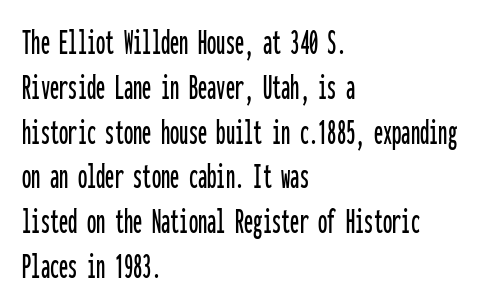
{"serif": "no", "italic": "no", "width": "condensed", "stroke_contrast": "low", "x_height": "medium", "monospaced": "yes", "underline": "no", "align": "left", "line_spacing_ratio": 1.21, "letter_spacing": "normal", "letter_spacing_em": 0.0, "glyph_px": 37}
